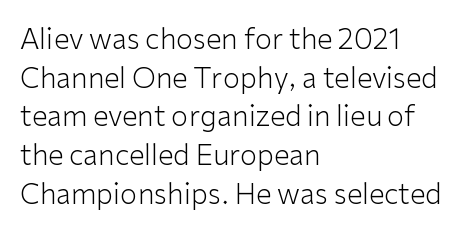
Normally led — the rows are evenly, conventionally spaced. The rendering uses natural spacing where letterforms have individual widths. The cut favours lightness, reaching ordinary text weight at its darkest. The font family rendered here belongs to the sans-serif group.
